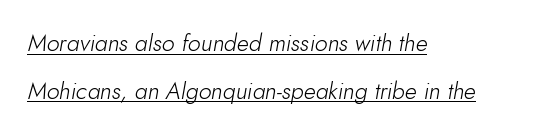
The designer dialed line spacing up above the default. A student would call this left alignment; a typographer would say flush left, rag right. Observe the ordinary spacing: letters are neighbours, not strangers. No chunkiness to these letters — they're not bold.
